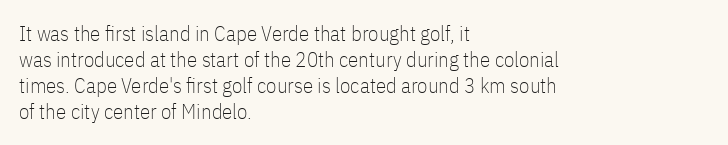
The typography opts for an upright posture over an oblique one. Unmarked baselines from the first word to the last. Students, note that the glyphs here touch the page at normal intervals. Which margin do the lines hug? The left one — the right edge is uneven. The typesetting does not lean heavy: it is not bold.
